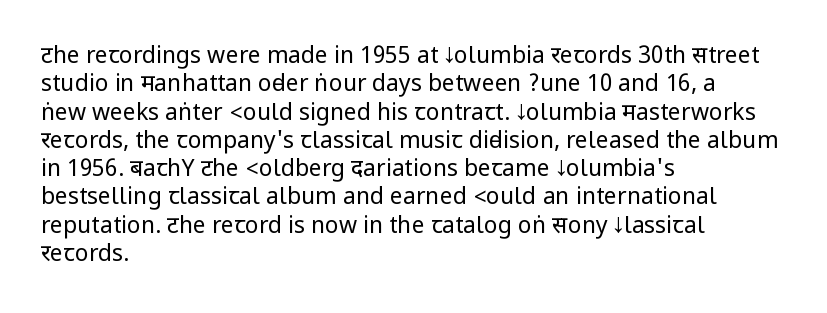
{"italic": "no", "bold": "no", "underline": "no", "align": "left", "line_spacing_ratio": 1.23, "letter_spacing": "normal", "letter_spacing_em": 0.0, "glyph_px": 23}
